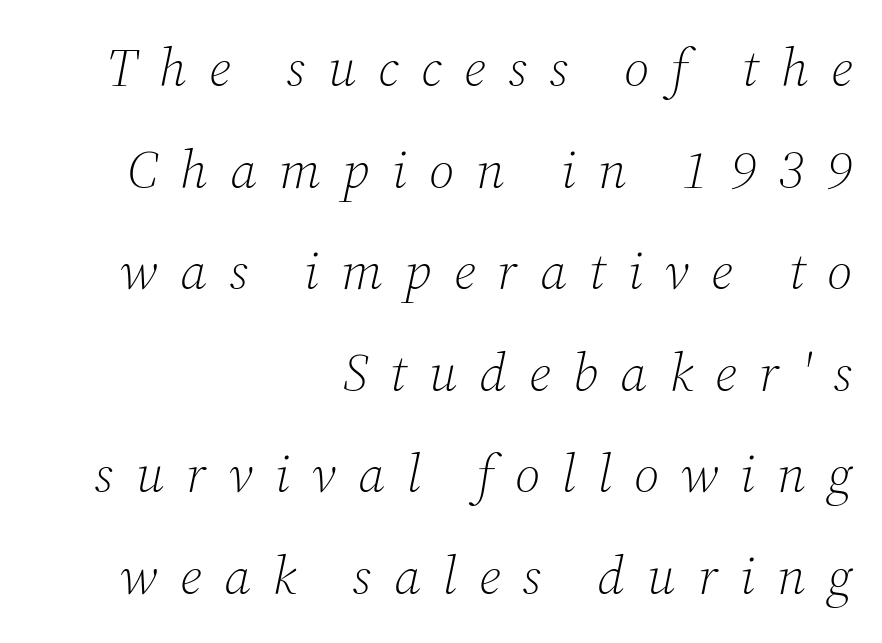
Q: Is the text bold? A: No.
Q: Is the text italic (slanted)? A: Yes, it leans right by about 12 degrees.
Q: Is the typeface a serif or a sans-serif typeface? A: Serif.
Q: Is the text underlined? A: No.
Q: How is the paragraph aligned? A: Right-aligned.
Q: Is the spacing between letters normal or unusually wide? A: Unusually wide.
Q: Width (condensed, normal, or wide)? A: Normal.
Q: Stroke contrast? A: Medium.
Q: x-height? A: Medium.
Q: Monospaced? A: No.
